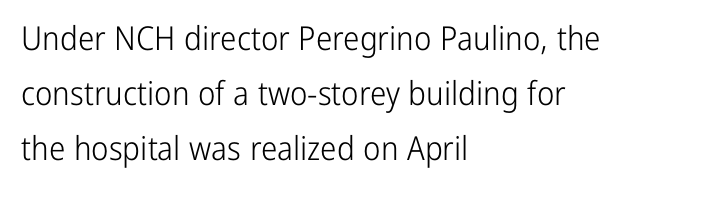
{"serif": "no", "italic": "no", "bold": "no", "weight": "light", "width": "condensed", "stroke_contrast": "low", "x_height": "medium", "monospaced": "no", "underline": "no", "align": "left", "line_spacing": "normal", "line_spacing_ratio": 1.66, "letter_spacing": "normal", "letter_spacing_em": 0.0, "glyph_px": 33}
